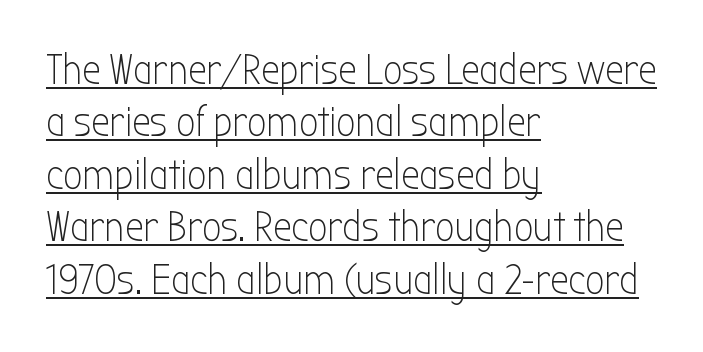
Q: Is the text bold? A: No.
Q: Is the text italic (slanted)? A: No, it is upright.
Q: Is the typeface a serif or a sans-serif typeface? A: Sans-serif.
Q: Is the text underlined? A: Yes.
Q: How is the paragraph aligned? A: Left-aligned.
Q: Is the spacing between letters normal or unusually wide? A: Normal.
Q: Is the spacing between lines tight, normal or loose? A: Normal.
Q: Width (condensed, normal, or wide)? A: Condensed.
Q: Stroke contrast? A: Low.
Q: x-height? A: Medium.
Q: Monospaced? A: No.
